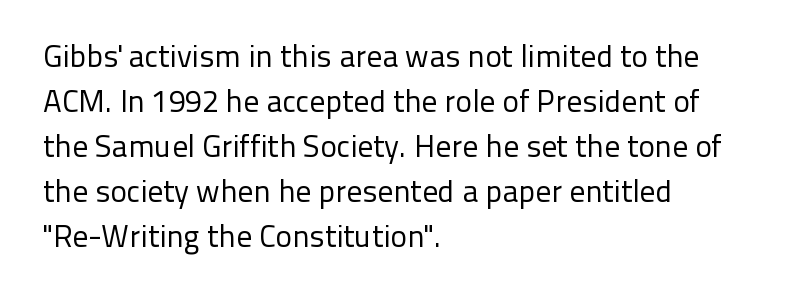
Q: Is the text bold? A: No.
Q: Is the text italic (slanted)? A: No, it is upright.
Q: Is the typeface a serif or a sans-serif typeface? A: Sans-serif.
Q: Is the text underlined? A: No.
Q: How is the paragraph aligned? A: Left-aligned.
Q: Is the spacing between letters normal or unusually wide? A: Normal.
Q: Is the spacing between lines tight, normal or loose? A: Normal.
Q: Width (condensed, normal, or wide)? A: Normal.
Q: Stroke contrast? A: Low.
Q: x-height? A: Medium.
Q: Monospaced? A: No.
